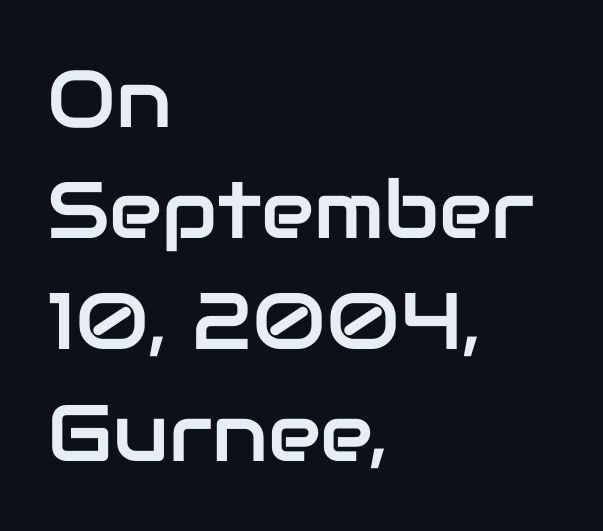
The image shows 80 px sans-serif type, upright; set left-aligned, normal line spacing (1.39x), normal letter spacing, not underlined; low stroke contrast and a medium x-height.
